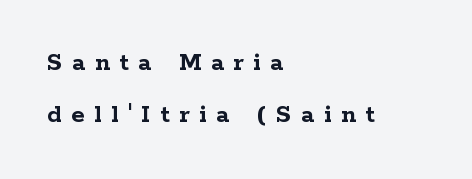
The image shows 27 px bold type, upright; set left-aligned, loose line spacing (1.94x), unusually wide letter spacing (+0.36 em), not underlined.
